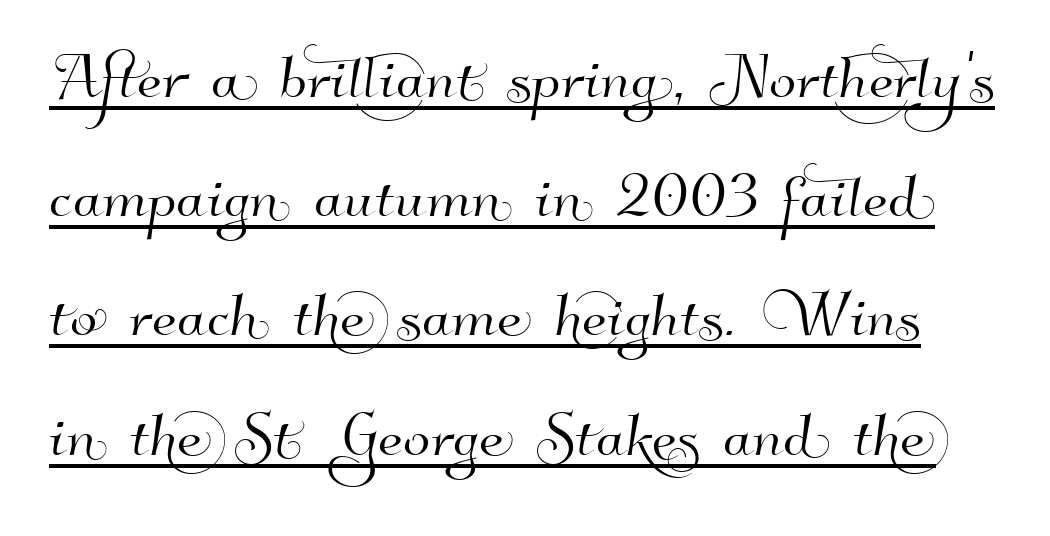
Summary of vertical rhythm: regular, with standard interline spacing. You can see a thin bar hugging the bottom of the glyphs. This sample has the flowing, uneven cadence of proportional lettering. These lines keep a tight, regular rhythm from letter to letter. Serifs: no, the terminals of the letterforms are clean.
